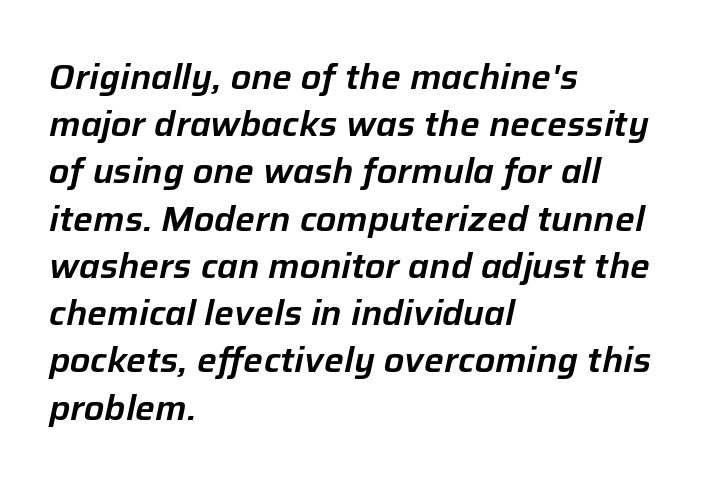
Nobody drew a line under any word here. These lines keep a tight, regular rhythm from letter to letter. Every row of glyphs begins at an identical x-position on the left. Rendered with sloped, italic letterforms.
